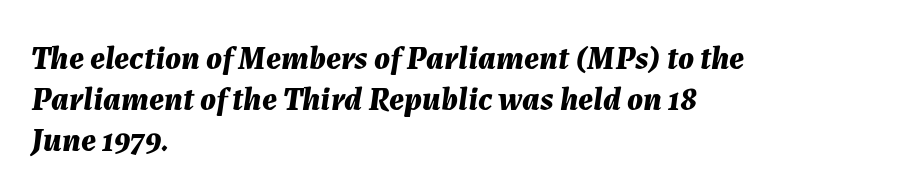
The image shows 33 px bold type, italic (leaning right); set left-aligned, normal line spacing (1.25x), normal letter spacing, not underlined; medium stroke contrast and a medium x-height.
